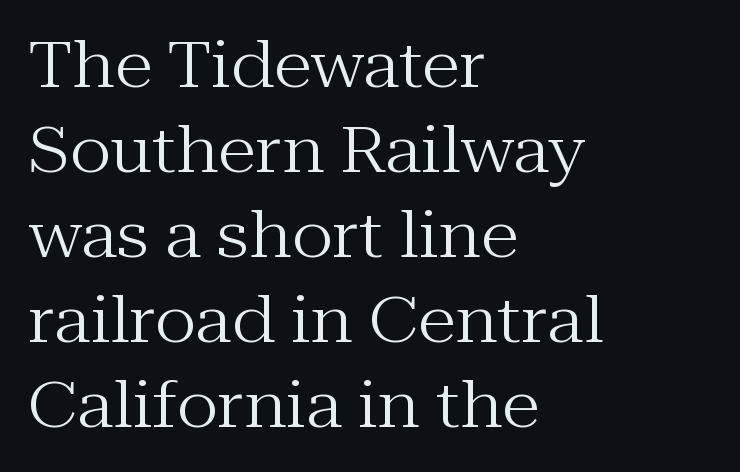
The type family on display is of the serif kind. Interline gaps are of average width in this sample. Is the stroke heavy? The answer is a plain regular-or-lighter. The lines in this sample share a left origin and differ only in where they stop. Here the designer chose a conventional face with non-uniform glyph widths.
